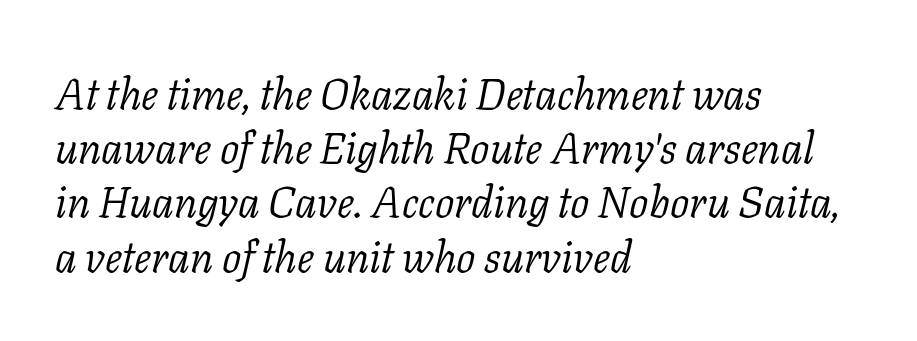
Q: Is the text bold? A: No.
Q: Is the text italic (slanted)? A: Yes, it leans right by about 11 degrees.
Q: Is the typeface a serif or a sans-serif typeface? A: Serif.
Q: Is the text underlined? A: No.
Q: How is the paragraph aligned? A: Left-aligned.
Q: Is the spacing between letters normal or unusually wide? A: Normal.
Q: Is the spacing between lines tight, normal or loose? A: Normal.
Q: Width (condensed, normal, or wide)? A: Normal.
Q: Stroke contrast? A: Low.
Q: x-height? A: Medium.
Q: Monospaced? A: No.
